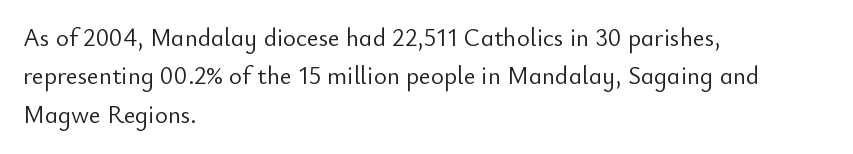
{"italic": "no", "bold": "no", "underline": "no", "align": "left", "line_spacing": "normal", "line_spacing_ratio": 1.54, "letter_spacing": "normal", "letter_spacing_em": 0.0, "glyph_px": 25}
